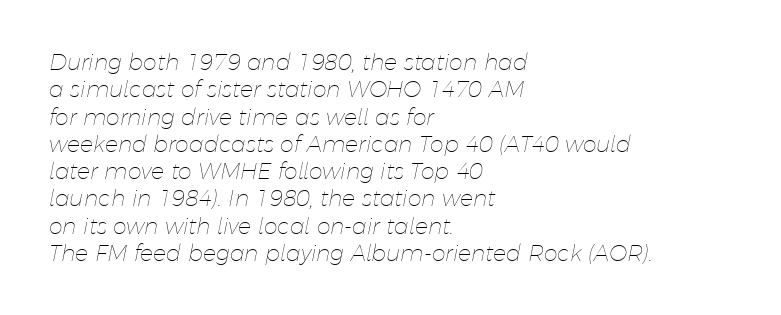
The gaps between neighbouring characters are ordinary and unremarkable. Left-aligned paragraph, ragged on the right. Designer's note — italics engaged. The cut favours lightness, reaching ordinary text weight at its darkest.
